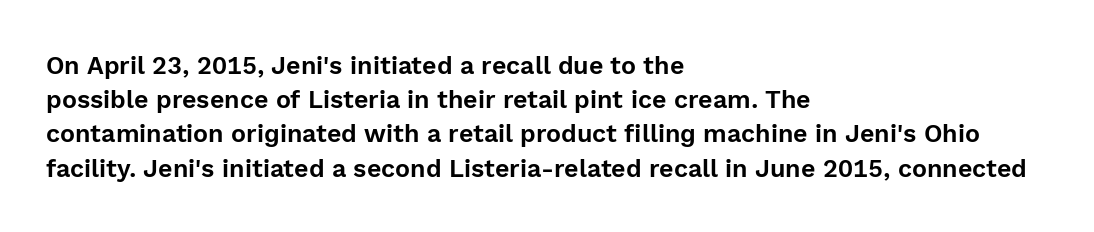
The image shows 25 px text type, upright; set left-aligned, normal line spacing (1.37x), normal letter spacing, not underlined.
